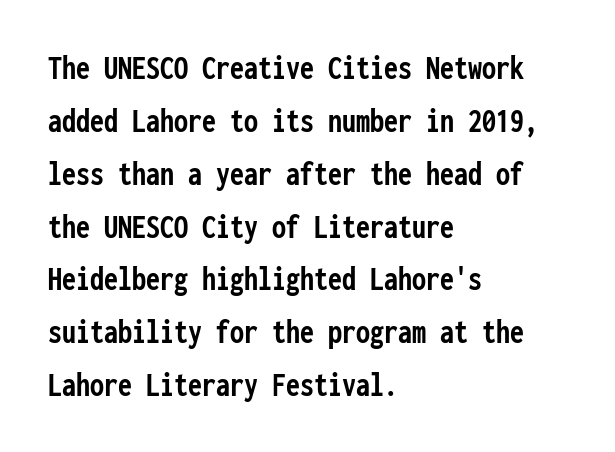
Q: Is the text bold? A: Yes.
Q: Is the text italic (slanted)? A: No, it is upright.
Q: Is the typeface a serif or a sans-serif typeface? A: Sans-serif.
Q: Is the text underlined? A: No.
Q: How is the paragraph aligned? A: Left-aligned.
Q: Is the spacing between letters normal or unusually wide? A: Normal.
Q: Is the spacing between lines tight, normal or loose? A: Normal.
Q: Width (condensed, normal, or wide)? A: Condensed.
Q: Stroke contrast? A: Low.
Q: x-height? A: Medium.
Q: Monospaced? A: Yes.
